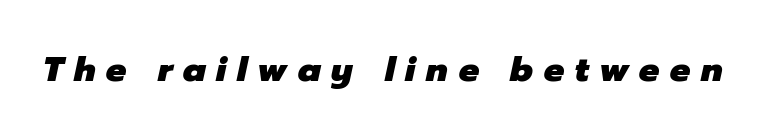
Q: Is the text bold? A: Yes.
Q: Is the text italic (slanted)? A: Yes, it leans right by about 12 degrees.
Q: Is the text underlined? A: No.
Q: Is the spacing between letters normal or unusually wide? A: Unusually wide.
Q: Width (condensed, normal, or wide)? A: Normal.
Q: Stroke contrast? A: Low.
Q: x-height? A: Medium.
Q: Monospaced? A: No.
